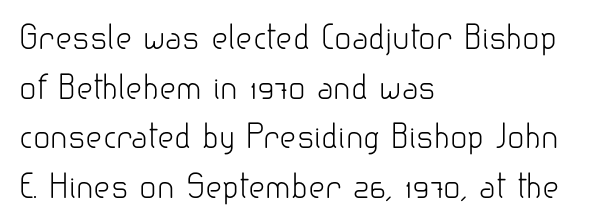
Looks like regular typesetting: each glyph gets only the width it needs. Characters remain perfectly vertical along every line. Every row of glyphs begins at an identical x-position on the left. Here the glyphs are tracked normally, forming tight word shapes.
